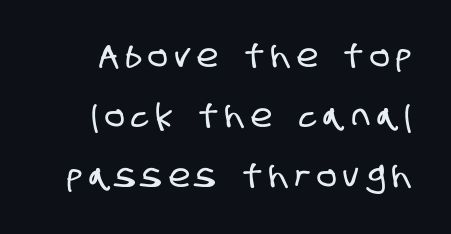
Q: Is the typeface a serif or a sans-serif typeface? A: Sans-serif.
Q: Is the text underlined? A: No.
Q: Is the spacing between letters normal or unusually wide? A: Unusually wide.
Q: Width (condensed, normal, or wide)? A: Condensed.
Q: Stroke contrast? A: Low.
Q: x-height? A: Large.
Q: Monospaced? A: No.
